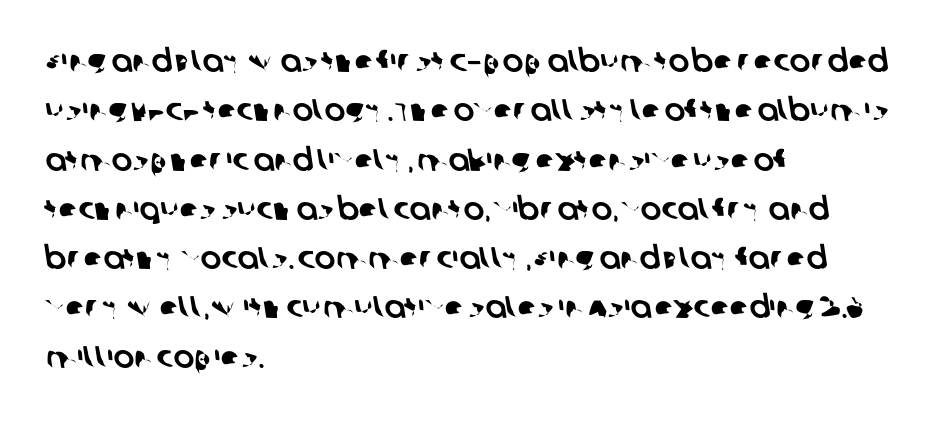
Q: Is the typeface a serif or a sans-serif typeface? A: Sans-serif.
Q: Is the text underlined? A: No.
Q: How is the paragraph aligned? A: Left-aligned.
Q: Is the spacing between letters normal or unusually wide? A: Normal.
Q: Is the spacing between lines tight, normal or loose? A: Normal.
Q: Width (condensed, normal, or wide)? A: Normal.
Q: Stroke contrast? A: Low.
Q: x-height? A: Large.
Q: Monospaced? A: No.
